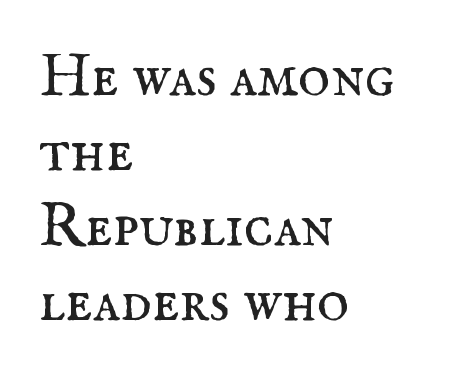
Each letter's strokes conclude with small projecting serifs. These lines were composed using upright roman letters. Nothing unusual about the tracking: characters are spaced as the font intends. Compared with a centered layout, this one pins lines to the left instead.
